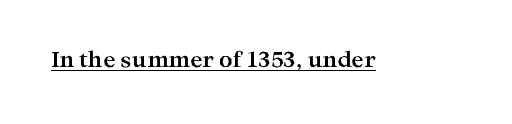
Emphasis is given by a line drawn under the lettering. Weight: bold. Honestly, the letter spacing is just normal — you wouldn't notice it. Is there any slant? The stems are plumb.
